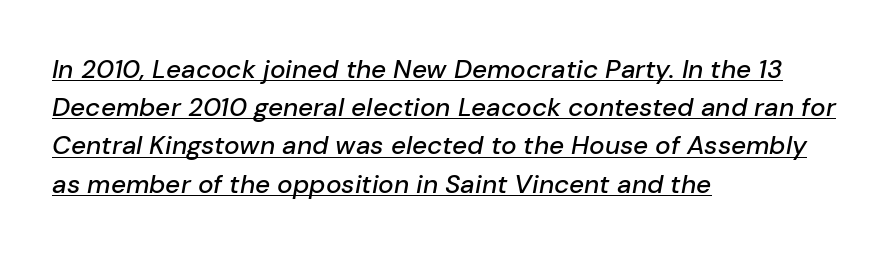
Does the lettering tilt? It does — this is italic. The rag falls on the right side of this text block. Does extra space separate the letters? No, they use regular spacing. Does a line run under the words? Yes, clearly. Summary of vertical rhythm: regular, with standard interline spacing.
